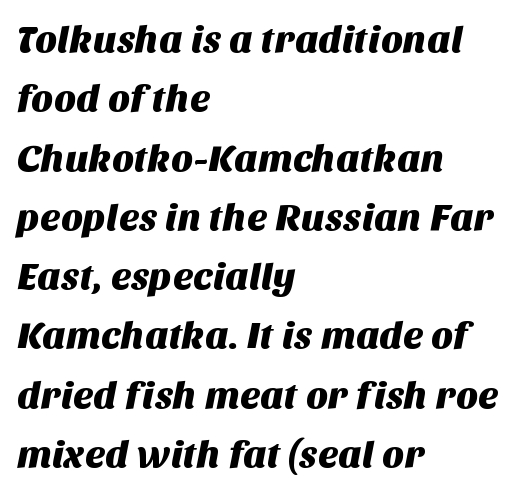
The image shows 38 px sans-serif type; set left-aligned, normal line spacing (1.56x), normal letter spacing, not underlined; medium stroke contrast and a large x-height.
